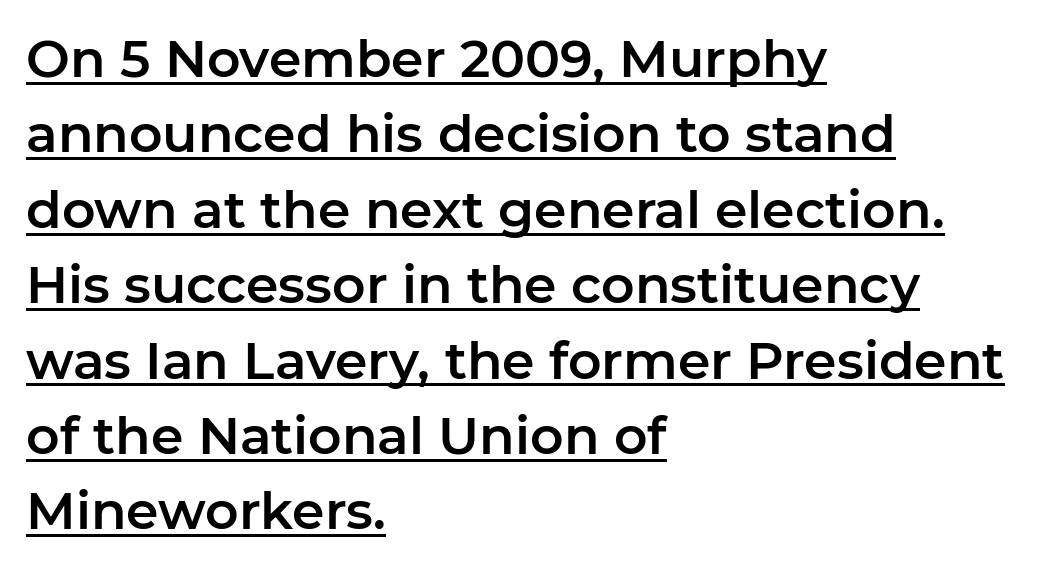
Q: Is the text italic (slanted)? A: No, it is upright.
Q: Is the typeface a serif or a sans-serif typeface? A: Sans-serif.
Q: Is the text underlined? A: Yes.
Q: How is the paragraph aligned? A: Left-aligned.
Q: Is the spacing between letters normal or unusually wide? A: Normal.
Q: Is the spacing between lines tight, normal or loose? A: Normal.
Q: Width (condensed, normal, or wide)? A: Normal.
Q: Stroke contrast? A: Low.
Q: x-height? A: Medium.
Q: Monospaced? A: No.
